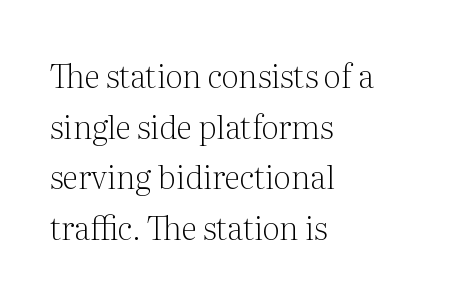
The specimen reads as upright at a glance. Notice how descenders clear the ascenders below comfortably — that's standard leading. The line texture is even and compact thanks to regular tracking. You can tell from the footed stems that serif type was used. Underlining? Definitely not there.
